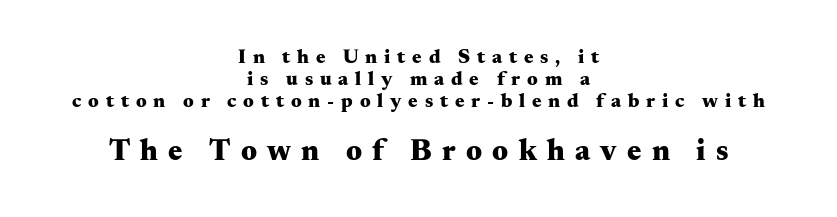
Q: Is the text bold? A: Yes.
Q: Is the text italic (slanted)? A: No, it is upright.
Q: Is the typeface a serif or a sans-serif typeface? A: Serif.
Q: Is the text underlined? A: No.
Q: How is the paragraph aligned? A: Centered.
Q: Is the spacing between letters normal or unusually wide? A: Unusually wide.
Q: Is the spacing between lines tight, normal or loose? A: Tight.
Q: Which block of text is set in a larger size, the first (top) or the second (bottom)? A: The second (bottom) one.
Q: Width (condensed, normal, or wide)? A: Wide.
Q: Stroke contrast? A: Medium.
Q: x-height? A: Small.
Q: Monospaced? A: No.
